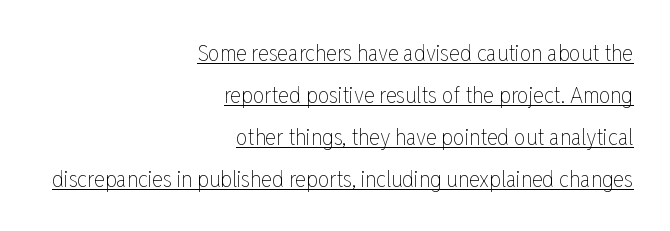
{"italic": "no", "bold": "no", "underline": "yes", "align": "right", "line_spacing_ratio": 1.82, "letter_spacing": "normal", "letter_spacing_em": 0.0, "glyph_px": 23}
